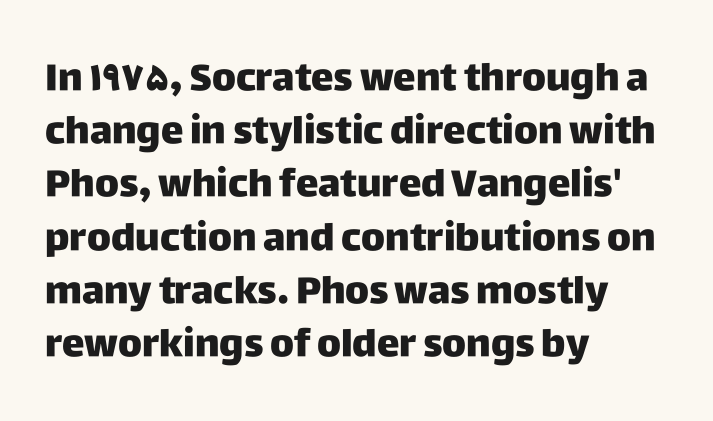
This sample keeps an unexceptional amount of space between lines. These lines are composed in type without serifs. Style check: upright. The string is rendered with underlining switched off. One-word summary of the alignment: left.
